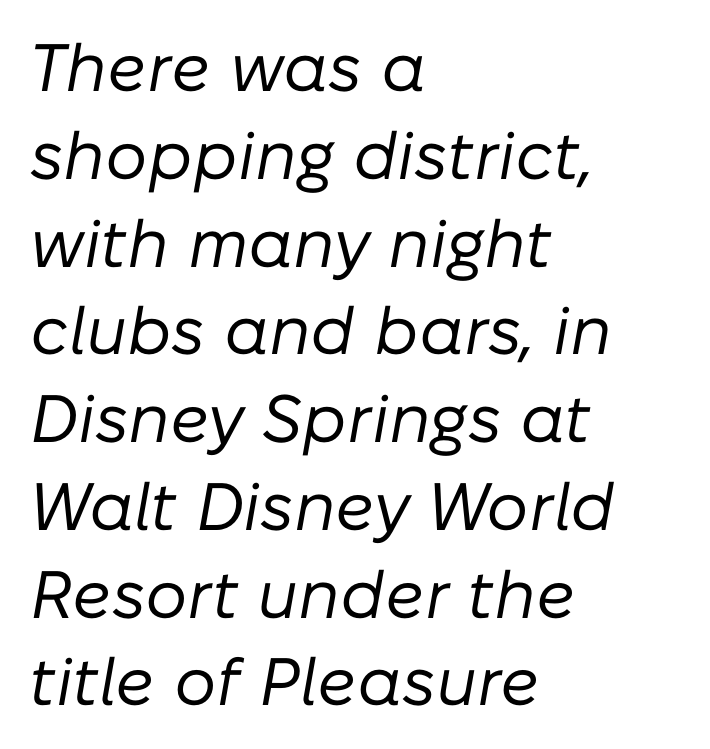
{"italic": "yes", "lean": "right", "slant_degrees": 10, "bold": "no", "weight": "regular", "width": "normal", "stroke_contrast": "low", "x_height": "medium", "monospaced": "no", "underline": "no", "align": "left", "line_spacing": "normal", "line_spacing_ratio": 1.31, "letter_spacing": "normal", "letter_spacing_em": 0.0, "glyph_px": 67}
